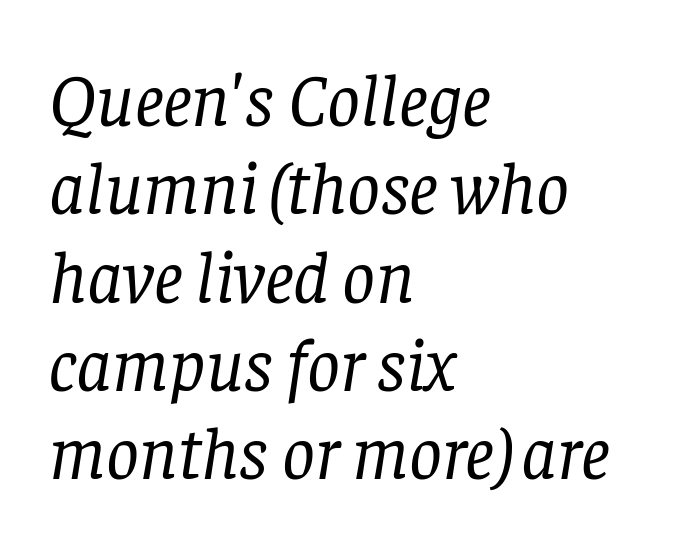
The whole block is typeset with a tilt. This sample uses plain, unmodified letter spacing. Character widths vary here, with narrow letters taking less room than wide ones. Classification — serif.
